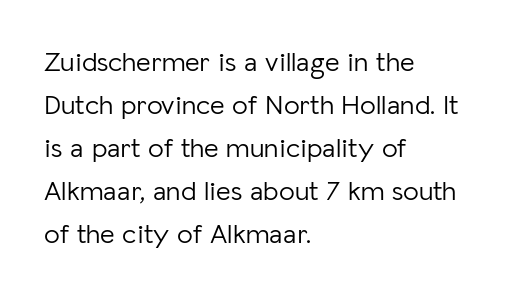
The image shows 28 px light sans-serif type, upright; set left-aligned, normal line spacing (1.54x), normal letter spacing, not underlined; low stroke contrast and a medium x-height.
